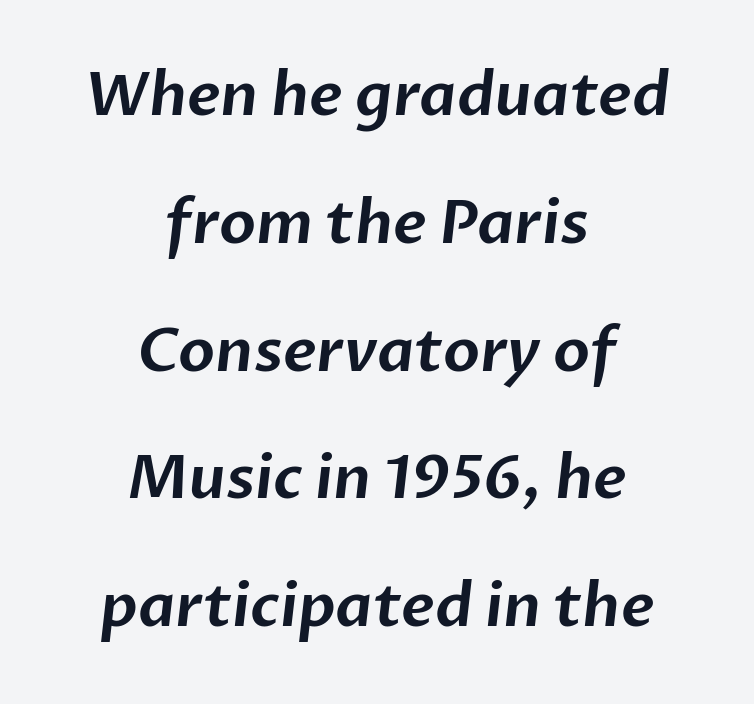
Note the varied advance widths — an 'i' is clearly narrower than an 'm'. Line starts and ends both wander, symmetrically. Vertical spacing — loose. Any mark beneath the type? The region is blank.
